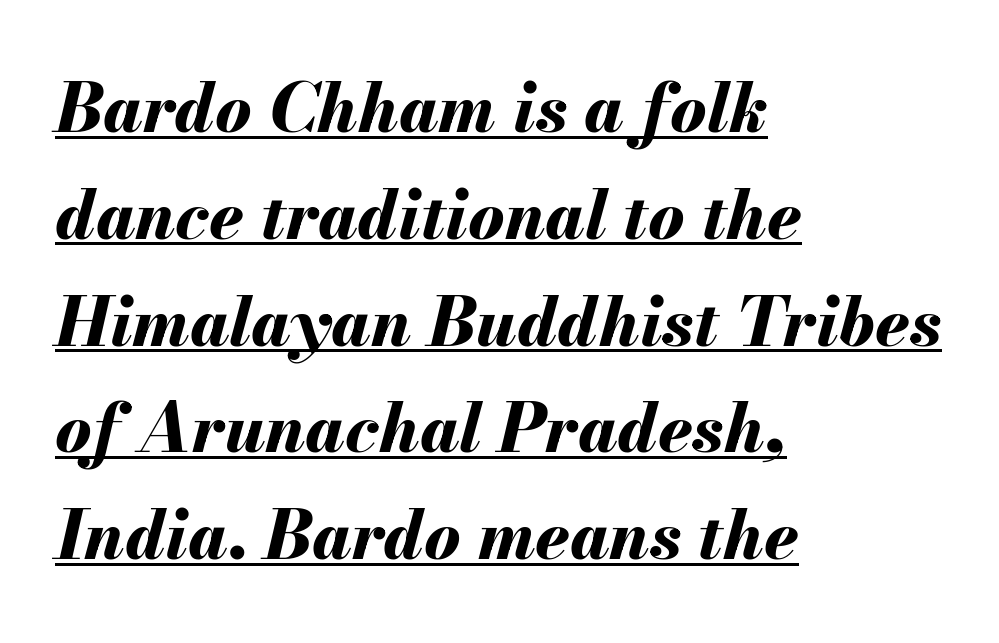
Looks like regular typesetting: each glyph gets only the width it needs. Glyph-to-glyph distance matches everyday printed text. If you drew a ruler down the left edge, every line would touch it. Strong, thick strokes mark this as bold type.
